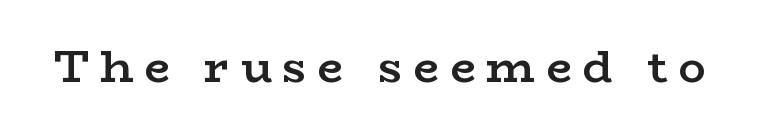
The image shows 46 px semibold, wide serif type, upright; set unusually wide letter spacing (+0.23 em), not underlined; low stroke contrast and a medium x-height.
